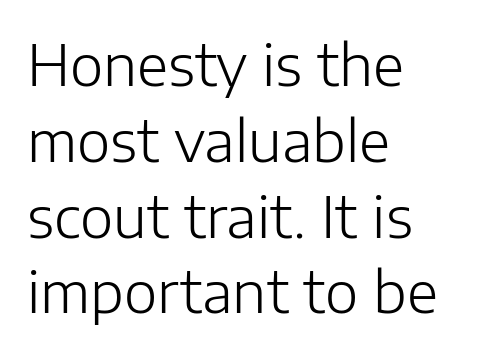
{"serif": "no", "italic": "no", "bold": "no", "weight": "light", "width": "normal", "stroke_contrast": "low", "x_height": "medium", "monospaced": "no", "underline": "no", "align": "left", "line_spacing": "normal", "line_spacing_ratio": 1.33, "letter_spacing": "normal", "letter_spacing_em": 0.0, "glyph_px": 57}
